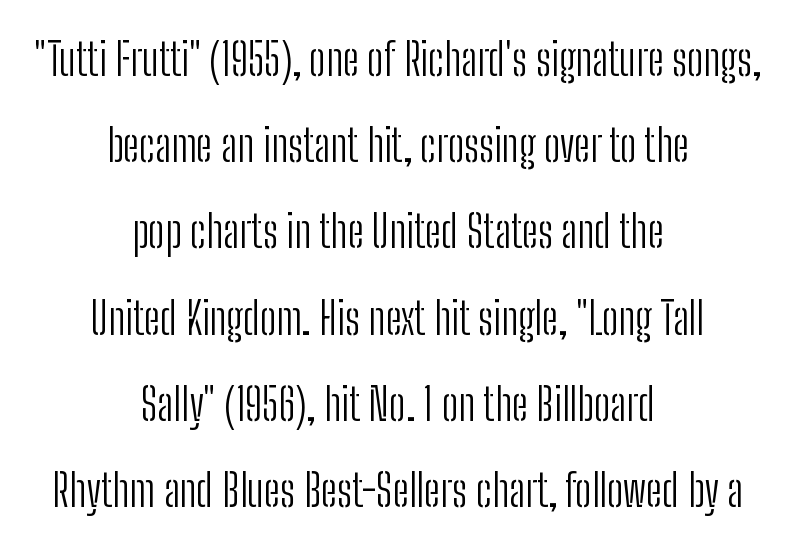
The image shows 44 px light, condensed sans-serif type, upright; set centered, loose line spacing (1.96x), normal letter spacing, not underlined; low stroke contrast and a medium x-height.
